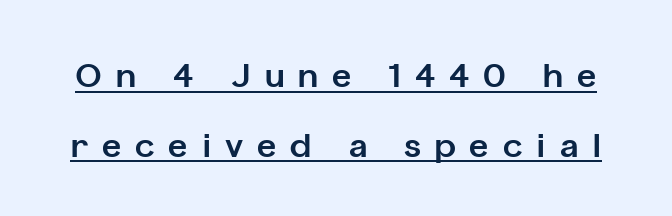
These lines were composed using upright roman letters. Serifs: no, the terminals of the letterforms are clean. How are the letters spaced? Widely, with obvious added tracking. Beneath each row of characters lies a ruled line.
